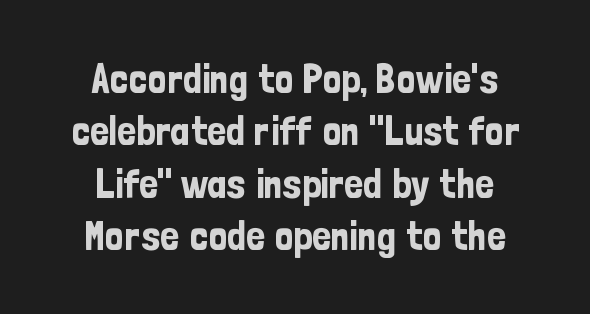
{"serif": "no", "italic": "no", "width": "condensed", "stroke_contrast": "low", "x_height": "medium", "monospaced": "no", "underline": "no", "align": "center", "line_spacing": "normal", "line_spacing_ratio": 1.28, "letter_spacing": "normal", "letter_spacing_em": 0.0, "glyph_px": 41}
